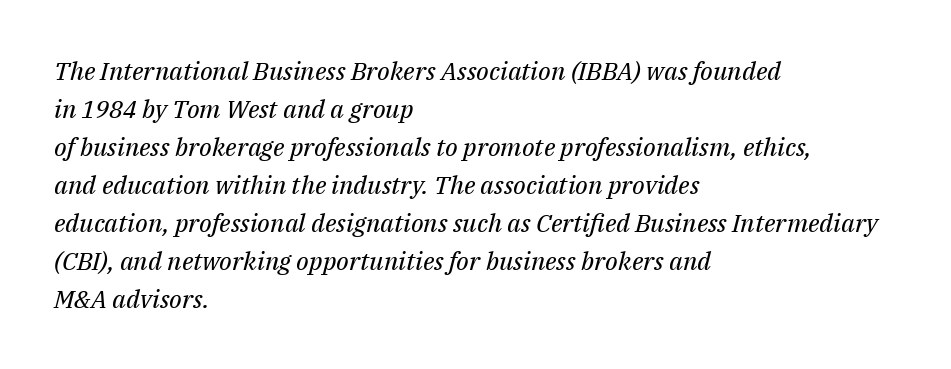
{"italic": "yes", "lean": "right", "slant_degrees": 14, "bold": "no", "underline": "no", "align": "left", "line_spacing": "normal", "line_spacing_ratio": 1.52, "letter_spacing": "normal", "letter_spacing_em": 0.0, "glyph_px": 25}
